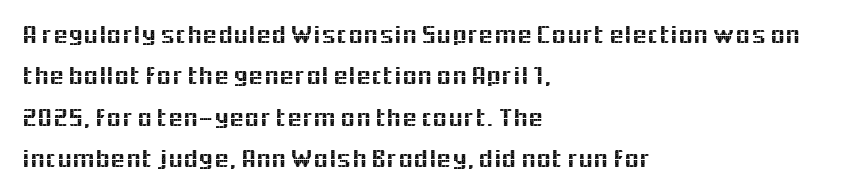
Q: Is the text italic (slanted)? A: No, it is upright.
Q: Is the text underlined? A: No.
Q: How is the paragraph aligned? A: Left-aligned.
Q: Is the spacing between letters normal or unusually wide? A: Normal.
Q: Is the spacing between lines tight, normal or loose? A: Normal.
